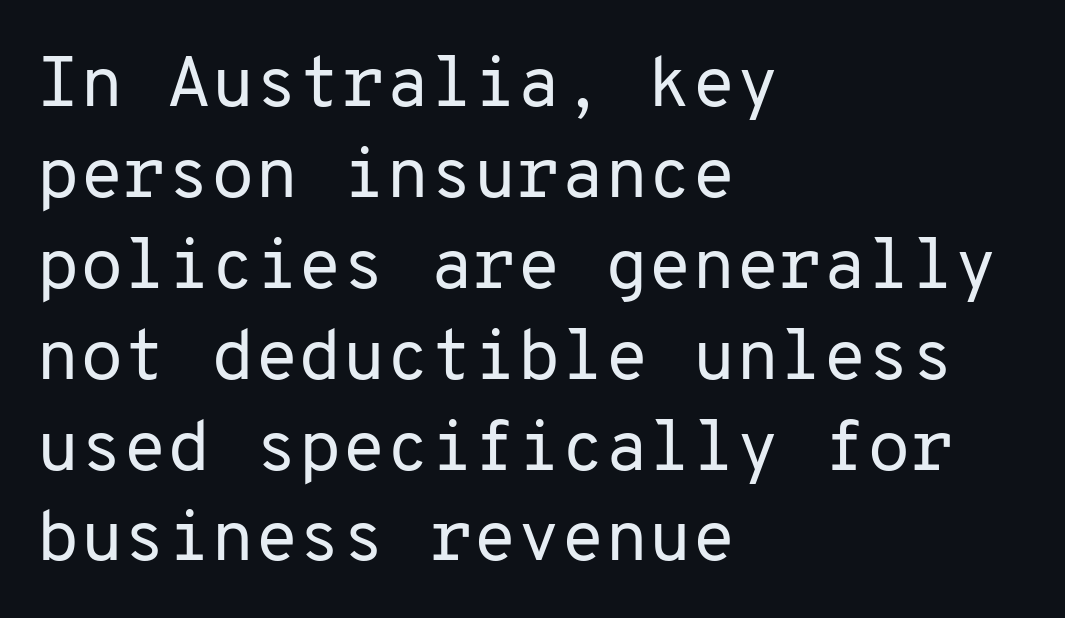
The image shows 71 px regular-weight sans-serif type, upright, monospaced; set left-aligned, normal line spacing (1.28x), normal letter spacing, not underlined; low stroke contrast and a medium x-height.
